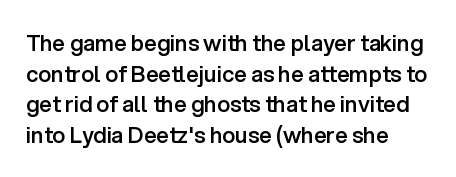
{"italic": "no", "bold": "semi", "underline": "no", "align": "left", "line_spacing": "normal", "line_spacing_ratio": 1.39, "letter_spacing": "normal", "letter_spacing_em": 0.0, "glyph_px": 22}
